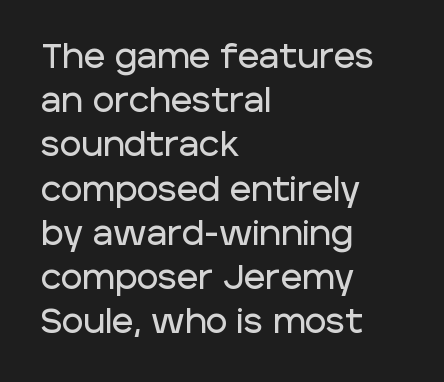
The image shows 33 px sans-serif type, upright; set left-aligned, normal line spacing (1.34x), normal letter spacing, not underlined; low stroke contrast and a large x-height.
